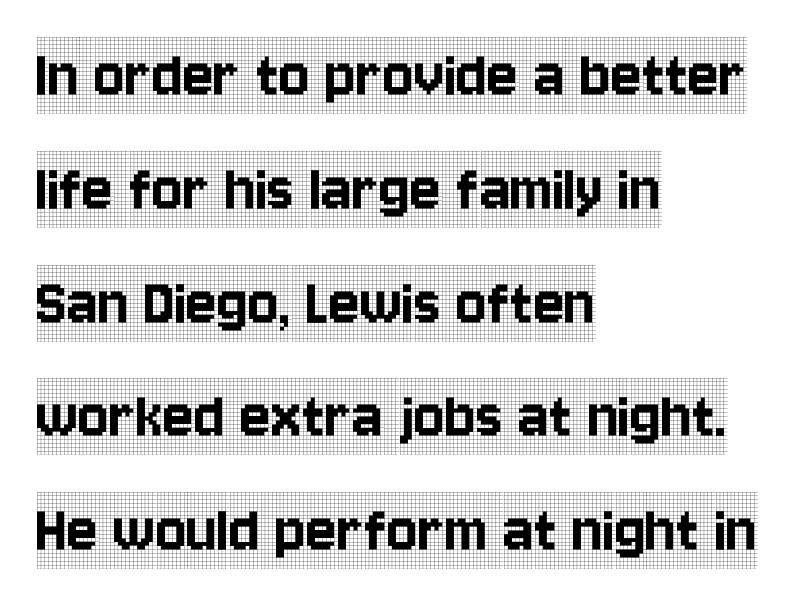
This rendering leaves character spacing at its baseline value. You could not count columns in this text — the font is proportionally spaced. Caption: multi-line text, flush left, ragged right. Underline: absent.
